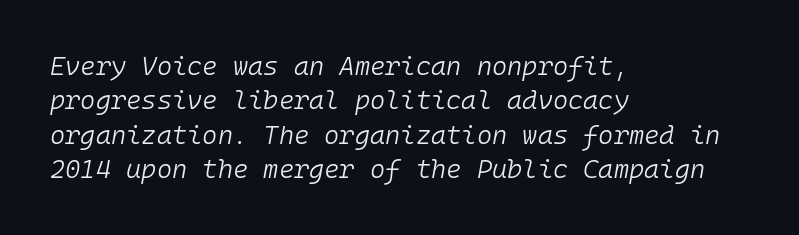
{"italic": "yes", "lean": "right", "slant_degrees": 10, "bold": "no", "underline": "no", "align": "left", "line_spacing": "normal", "line_spacing_ratio": 1.32, "letter_spacing": "normal", "letter_spacing_em": 0.0, "glyph_px": 26}
